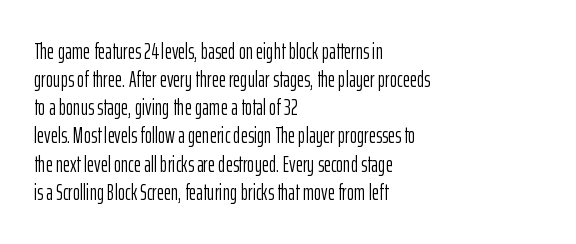
Normally led — the rows are evenly, conventionally spaced. Underlining? Definitely not there. The axis of the letterforms is exactly vertical. The passage is arranged the way most books set body copy — flush left. Default kerning and tracking; the words read as compact shapes.
